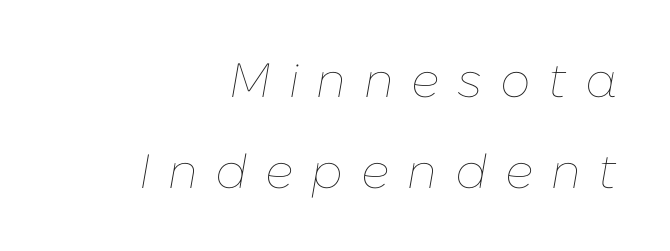
Q: Is the text bold? A: No.
Q: Is the text italic (slanted)? A: Yes, it leans right by about 10 degrees.
Q: Is the text underlined? A: No.
Q: How is the paragraph aligned? A: Right-aligned.
Q: Is the spacing between letters normal or unusually wide? A: Unusually wide.
Q: Width (condensed, normal, or wide)? A: Normal.
Q: Stroke contrast? A: Low.
Q: x-height? A: Medium.
Q: Monospaced? A: No.
